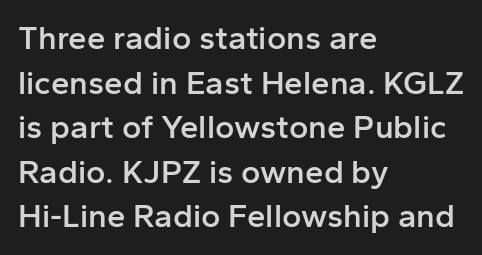
The image shows 33 px semibold sans-serif type, upright; set left-aligned, normal line spacing (1.35x), normal letter spacing, not underlined; low stroke contrast and a medium x-height.
